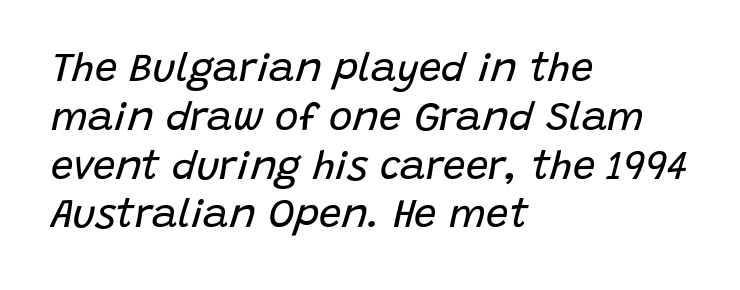
The image shows 40 px regular-weight type, italic (leaning right); set left-aligned, line spacing 1.22x, normal letter spacing, not underlined; low stroke contrast and a large x-height.
